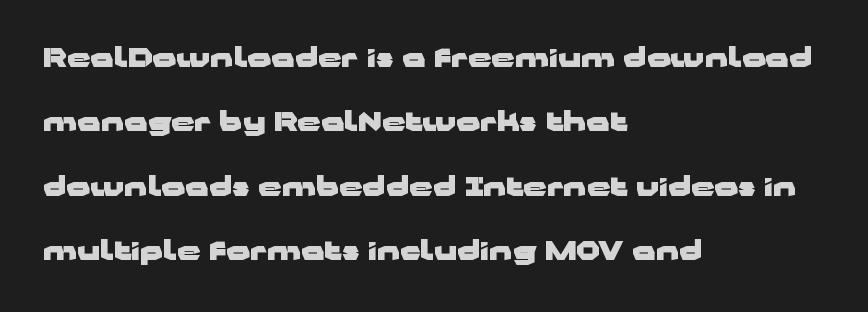
Q: Is the text bold? A: Yes.
Q: Is the text italic (slanted)? A: No, it is upright.
Q: Is the text underlined? A: No.
Q: How is the paragraph aligned? A: Left-aligned.
Q: Is the spacing between letters normal or unusually wide? A: Normal.
Q: Is the spacing between lines tight, normal or loose? A: Loose.
